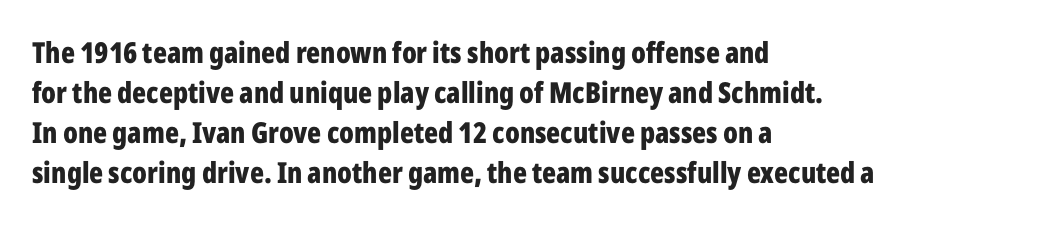
{"serif": "no", "italic": "no", "bold": "yes", "weight": "bold", "width": "condensed", "stroke_contrast": "low", "x_height": "medium", "monospaced": "no", "underline": "no", "align": "left", "line_spacing": "normal", "line_spacing_ratio": 1.38, "letter_spacing": "normal", "letter_spacing_em": 0.0, "glyph_px": 29}
